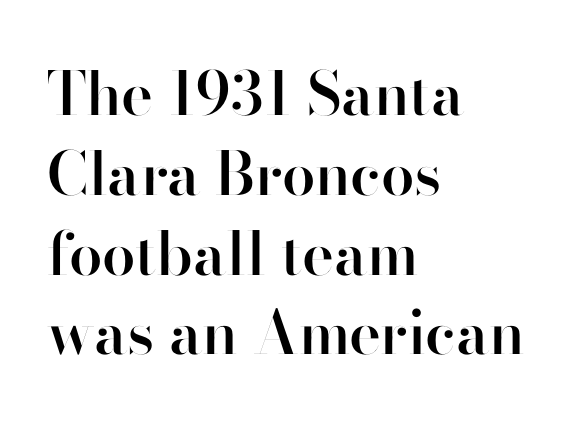
{"serif": "no", "italic": "no", "bold": "semi", "weight": "semibold", "width": "normal", "stroke_contrast": "high", "x_height": "small", "monospaced": "no", "underline": "no", "align": "left", "line_spacing": "normal", "line_spacing_ratio": 1.33, "letter_spacing": "normal", "letter_spacing_em": 0.0, "glyph_px": 60}
